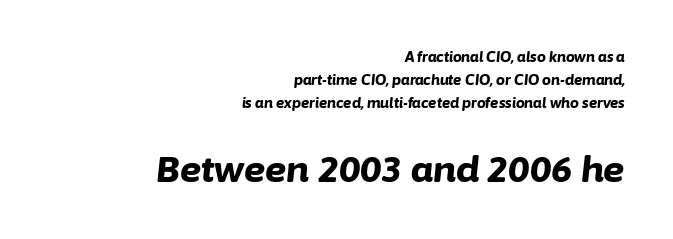
Descender tails drop into unmarked territory. Note the varied advance widths — an 'i' is clearly narrower than an 'm'. Regular leading. A student would notice the bottom passage is typeset larger than what precedes it. Compared with an ordinary text face, these strokes are far heavier — a full bold.
